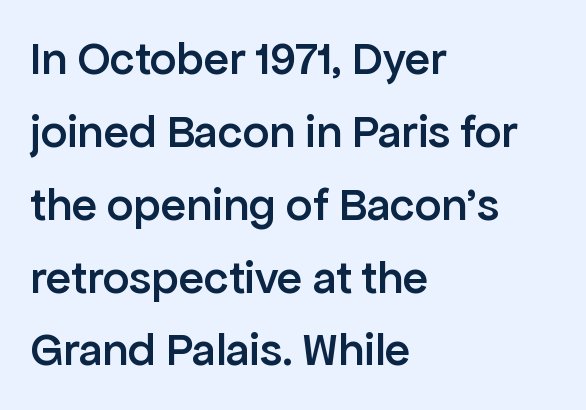
The image shows 47 px semibold sans-serif type, upright; set left-aligned, normal line spacing (1.55x), normal letter spacing, not underlined; low stroke contrast and a medium x-height.
